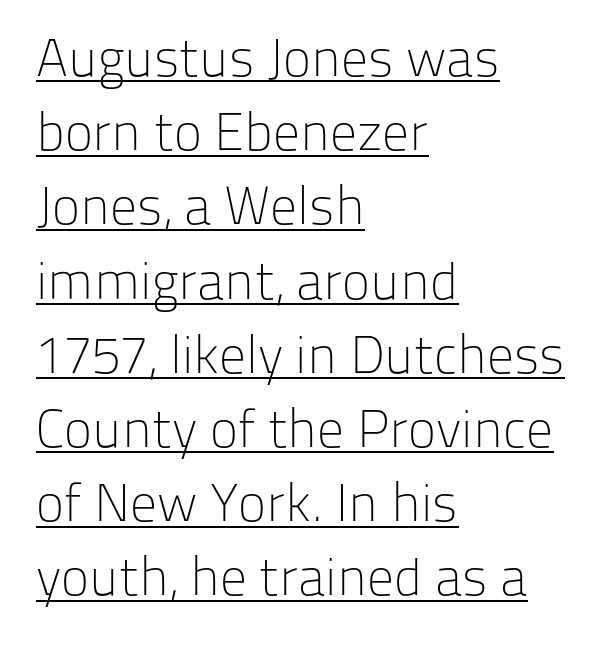
{"serif": "no", "italic": "no", "bold": "no", "weight": "light", "width": "normal", "stroke_contrast": "low", "x_height": "medium", "monospaced": "no", "underline": "yes", "align": "left", "line_spacing": "normal", "line_spacing_ratio": 1.4, "letter_spacing": "normal", "letter_spacing_em": 0.0, "glyph_px": 53}
